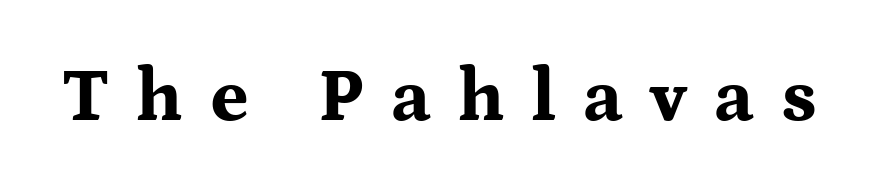
The image shows 75 px bold, wide serif type, upright; set unusually wide letter spacing (+0.35 em), not underlined; medium stroke contrast and a medium x-height.
